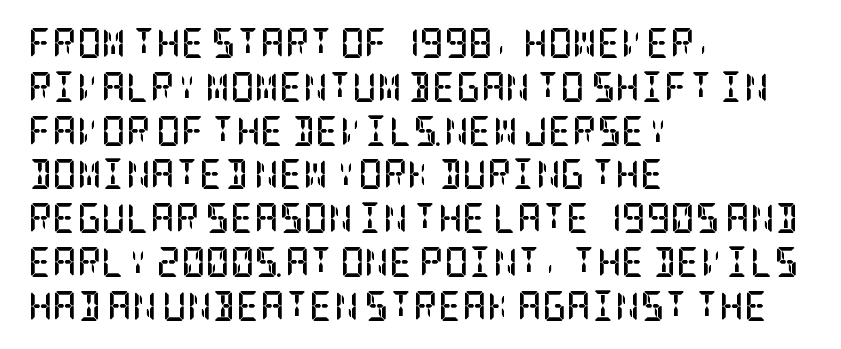
The image shows 30 px semibold, condensed serif type, upright; set left-aligned, normal line spacing (1.46x), normal letter spacing, not underlined; low stroke contrast and a large x-height.
